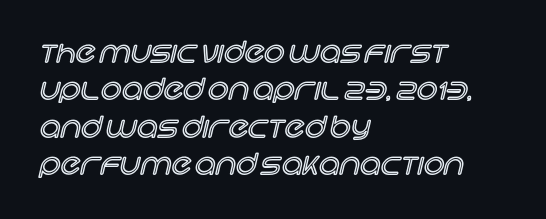
The image shows 29 px text type; set left-aligned, normal line spacing (1.29x), normal letter spacing, not underlined; a large x-height.
